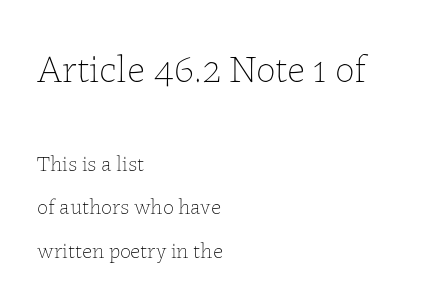
The image shows 39 px thin type, upright; set left-aligned, loose line spacing (1.97x), normal letter spacing, not underlined; the first (top) block is 1.77x larger; low stroke contrast and a medium x-height.
